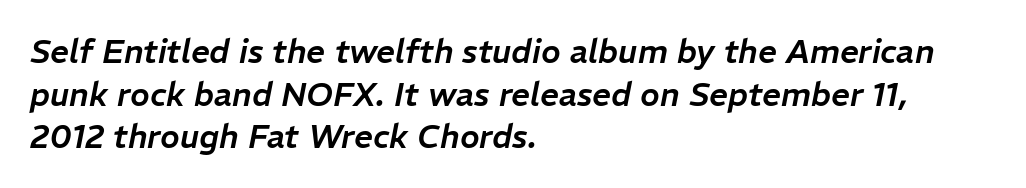
{"italic": "yes", "lean": "right", "slant_degrees": 11, "width": "normal", "stroke_contrast": "low", "x_height": "medium", "monospaced": "no", "underline": "no", "align": "left", "line_spacing": "normal", "line_spacing_ratio": 1.29, "letter_spacing": "normal", "letter_spacing_em": 0.0, "glyph_px": 33}
